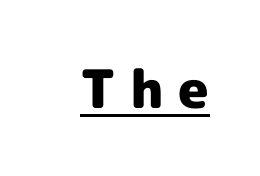
This sample uses expanded letter spacing, leaving extra air between glyphs. The lettering stays uniformly vertical, giving the passage a roman look. Note the varied advance widths — an 'i' is clearly narrower than an 'm'. The rendering uses a bold face; every stroke is thick and dark.
